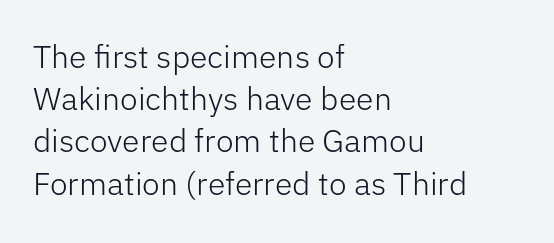
Q: Is the text bold? A: No.
Q: Is the text italic (slanted)? A: No, it is upright.
Q: Is the typeface a serif or a sans-serif typeface? A: Sans-serif.
Q: Is the text underlined? A: No.
Q: How is the paragraph aligned? A: Left-aligned.
Q: Is the spacing between letters normal or unusually wide? A: Normal.
Q: Is the spacing between lines tight, normal or loose? A: Normal.
Q: Width (condensed, normal, or wide)? A: Normal.
Q: Stroke contrast? A: Low.
Q: x-height? A: Medium.
Q: Monospaced? A: No.
